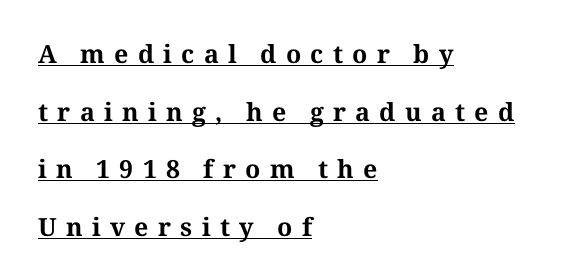
{"italic": "no", "bold": "yes", "underline": "yes", "align": "left", "line_spacing": "loose", "line_spacing_ratio": 2.31, "letter_spacing": "wide", "letter_spacing_em": 0.37, "glyph_px": 25}
